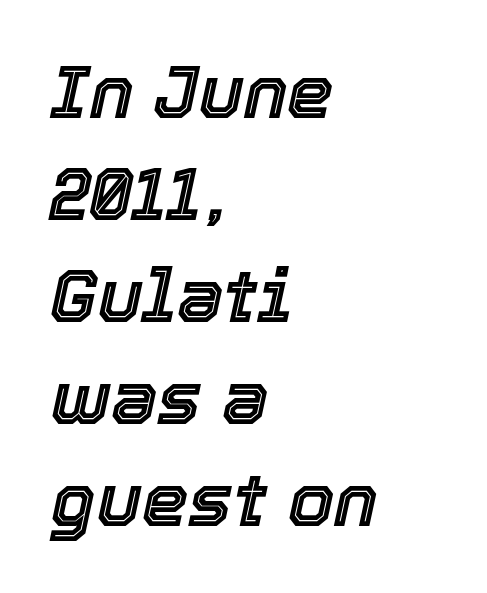
The image shows 74 px text type, italic (leaning right); set left-aligned, normal line spacing (1.38x), normal letter spacing, not underlined; a medium x-height.
